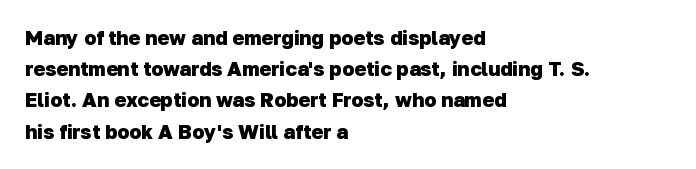
Q: Is the text bold? A: Yes.
Q: Is the text underlined? A: No.
Q: How is the paragraph aligned? A: Left-aligned.
Q: Is the spacing between letters normal or unusually wide? A: Normal.
Q: Is the spacing between lines tight, normal or loose? A: Normal.
